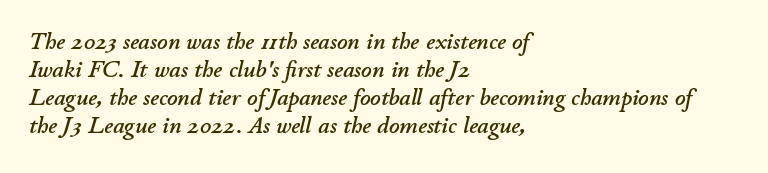
{"italic": "yes", "lean": "right", "slant_degrees": 11, "underline": "no", "align": "left", "line_spacing_ratio": 1.22, "letter_spacing": "normal", "letter_spacing_em": 0.0, "glyph_px": 23}
